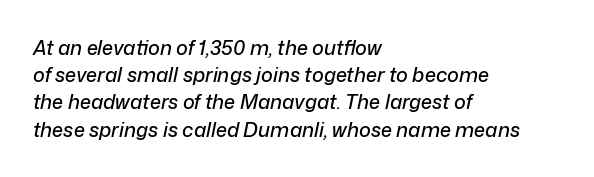
{"italic": "yes", "lean": "right", "slant_degrees": 12, "underline": "no", "align": "left", "line_spacing": "normal", "line_spacing_ratio": 1.36, "letter_spacing": "normal", "letter_spacing_em": 0.0, "glyph_px": 20}
